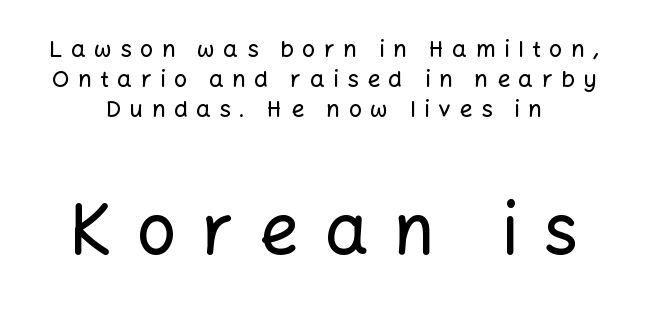
Check under the words: just untouched page. Nothing sits at the stroke ends, so this counts as sans-serif. How are the letters spaced? Widely, with obvious added tracking. This layout puts the modest block above and the oversized block below.
